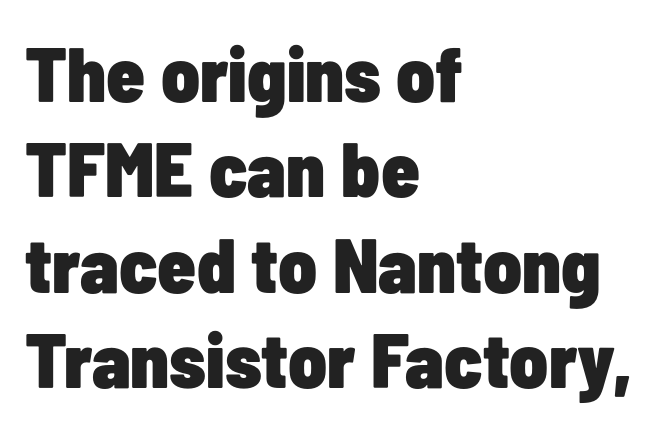
{"serif": "no", "italic": "no", "bold": "yes", "weight": "heavy", "width": "condensed", "stroke_contrast": "low", "x_height": "medium", "monospaced": "no", "underline": "no", "align": "left", "line_spacing_ratio": 1.24, "letter_spacing": "normal", "letter_spacing_em": 0.0, "glyph_px": 77}
